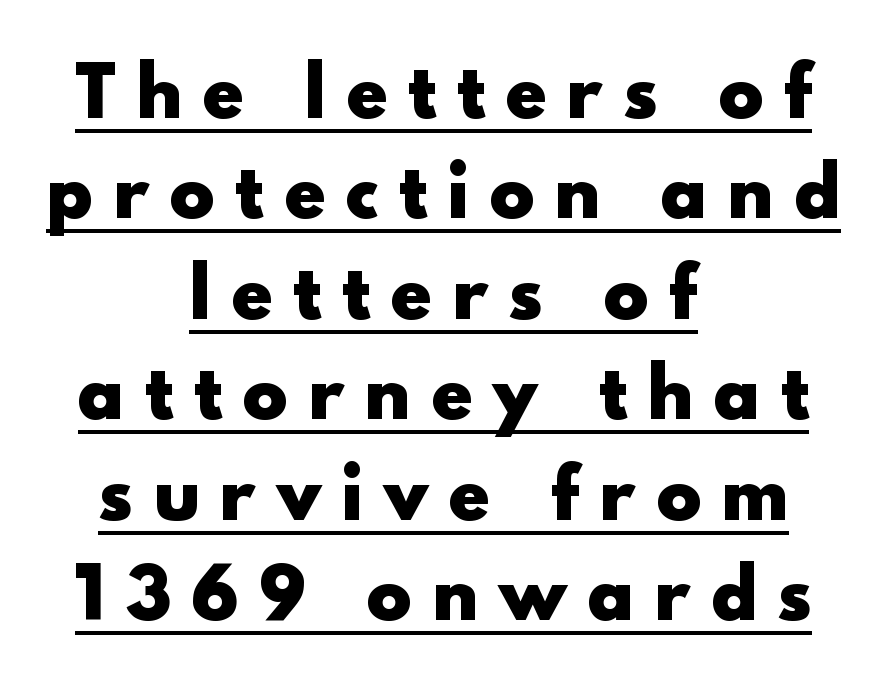
Q: Is the text bold? A: Yes.
Q: Is the text italic (slanted)? A: No, it is upright.
Q: Is the typeface a serif or a sans-serif typeface? A: Sans-serif.
Q: Is the text underlined? A: Yes.
Q: How is the paragraph aligned? A: Centered.
Q: Is the spacing between letters normal or unusually wide? A: Unusually wide.
Q: Is the spacing between lines tight, normal or loose? A: Normal.
Q: Width (condensed, normal, or wide)? A: Normal.
Q: x-height? A: Small.
Q: Monospaced? A: No.
